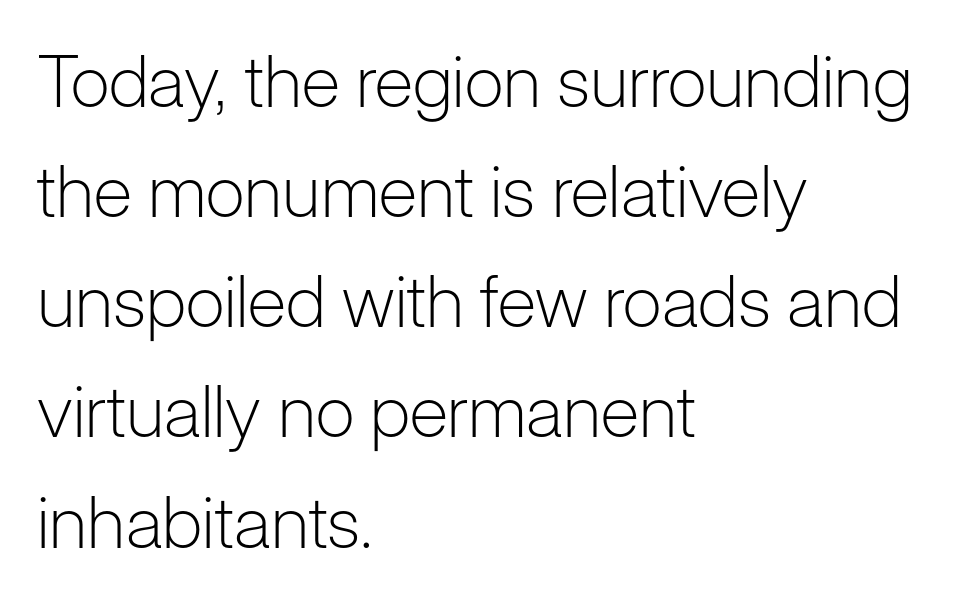
Underline: absent. Unlike italic type, these characters show no tilt at all. The compositor pushed each line to the left boundary. These lines are rendered in a variable-pitch font. Check where the strokes stop: nothing finishes them off — pure sans. The cut favours lightness, reaching ordinary text weight at its darkest.
